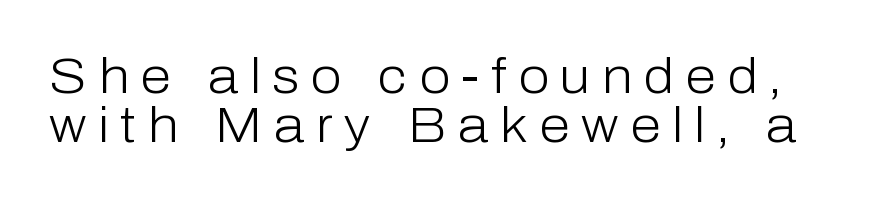
Q: Is the text bold? A: No.
Q: Is the text italic (slanted)? A: No, it is upright.
Q: Is the typeface a serif or a sans-serif typeface? A: Sans-serif.
Q: Is the text underlined? A: No.
Q: Is the spacing between letters normal or unusually wide? A: Unusually wide.
Q: Is the spacing between lines tight, normal or loose? A: Tight.
Q: Width (condensed, normal, or wide)? A: Normal.
Q: Stroke contrast? A: Low.
Q: x-height? A: Medium.
Q: Monospaced? A: No.
